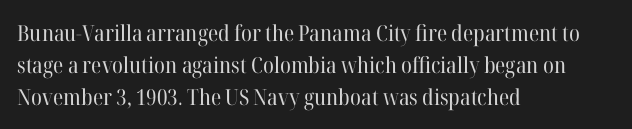
This sample uses an upright cut, with every glyph sitting square on the baseline. Check the space under the baseline: it is left empty. These lines are set flush left with a ragged right edge. Weight: not bold — regular or lighter.
